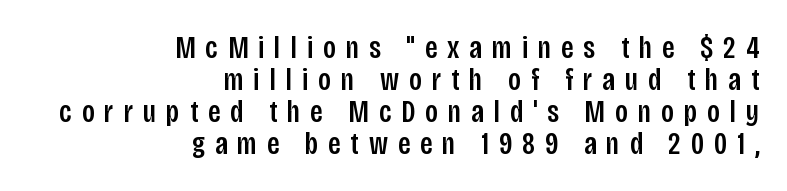
The image shows 32 px condensed sans-serif type, upright; set right-aligned, tight line spacing (1.0x), unusually wide letter spacing (+0.31 em), not underlined; low stroke contrast and a large x-height.
